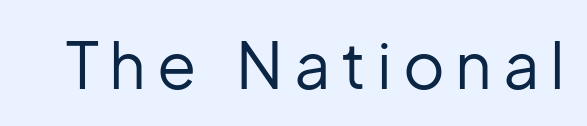
Q: Is the text bold? A: No.
Q: Is the text italic (slanted)? A: No, it is upright.
Q: Is the typeface a serif or a sans-serif typeface? A: Sans-serif.
Q: Is the text underlined? A: No.
Q: Width (condensed, normal, or wide)? A: Normal.
Q: Stroke contrast? A: Low.
Q: x-height? A: Medium.
Q: Monospaced? A: No.
